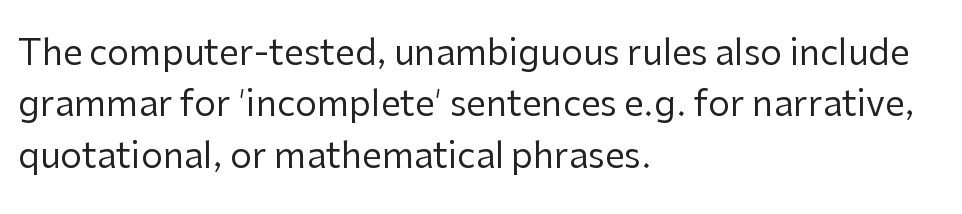
Type without underlining. Ink coverage per letter is moderate at most. Ascenders rise straight up at ninety degrees. Caption: multi-line text, flush left, ragged right. Nobody touched the tracking dial on this one. No feet cap the strokes, marking this as sans-serif type.
